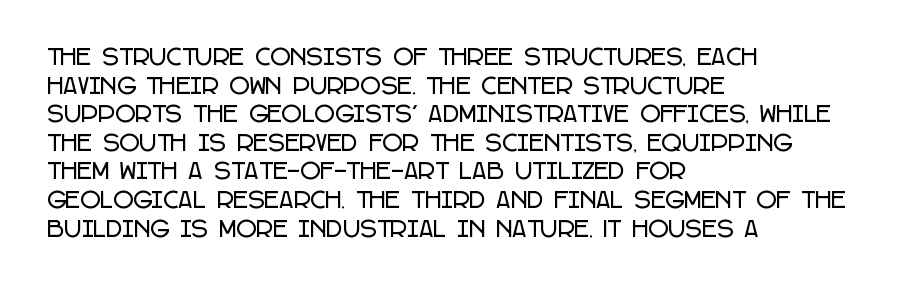
Q: Is the text italic (slanted)? A: No, it is upright.
Q: Is the text underlined? A: No.
Q: How is the paragraph aligned? A: Left-aligned.
Q: Is the spacing between letters normal or unusually wide? A: Normal.
Q: Is the spacing between lines tight, normal or loose? A: Normal.
